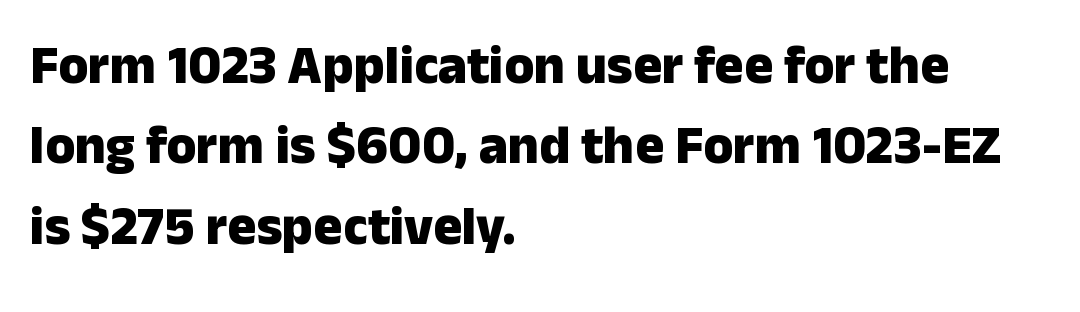
The image shows 54 px heavy sans-serif type, upright; set left-aligned, normal line spacing (1.49x), normal letter spacing, not underlined; low stroke contrast and a medium x-height.
